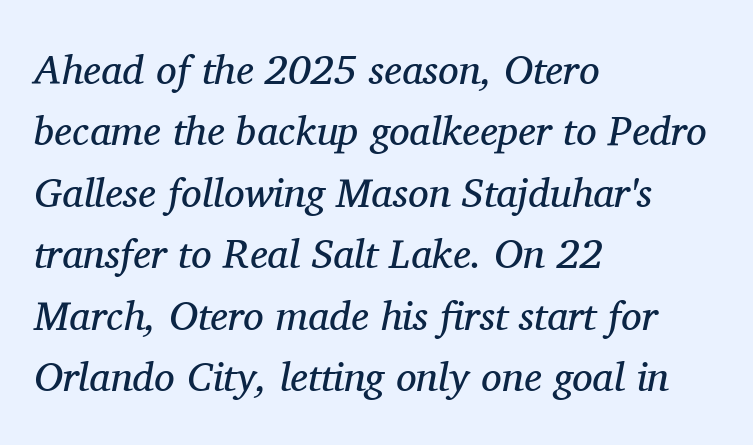
The image shows 41 px regular-weight serif type, italic (leaning right); set left-aligned, normal line spacing (1.5x), normal letter spacing, not underlined; medium stroke contrast and a medium x-height.
